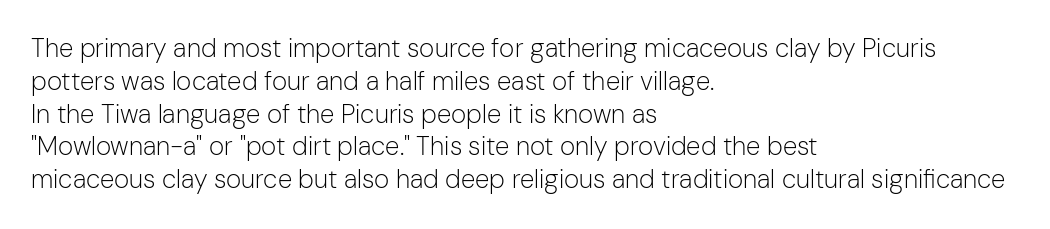
Q: Is the text bold? A: No.
Q: Is the text italic (slanted)? A: No, it is upright.
Q: Is the text underlined? A: No.
Q: How is the paragraph aligned? A: Left-aligned.
Q: Is the spacing between letters normal or unusually wide? A: Normal.
Q: Is the spacing between lines tight, normal or loose? A: Normal.
